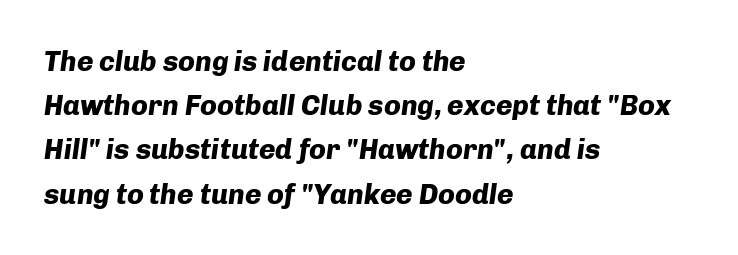
Q: Is the text bold? A: Yes.
Q: Is the text italic (slanted)? A: Yes, it leans right by about 8 degrees.
Q: Is the text underlined? A: No.
Q: How is the paragraph aligned? A: Left-aligned.
Q: Is the spacing between letters normal or unusually wide? A: Normal.
Q: Is the spacing between lines tight, normal or loose? A: Normal.
Q: Width (condensed, normal, or wide)? A: Normal.
Q: Stroke contrast? A: Low.
Q: x-height? A: Medium.
Q: Monospaced? A: No.
